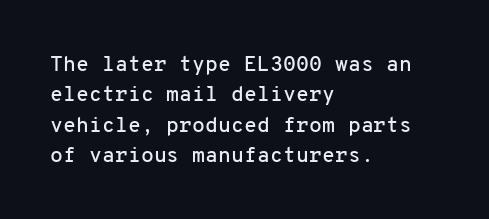
{"italic": "no", "underline": "no", "align": "left", "line_spacing": "normal", "line_spacing_ratio": 1.45, "letter_spacing": "normal", "letter_spacing_em": 0.0, "glyph_px": 21}
